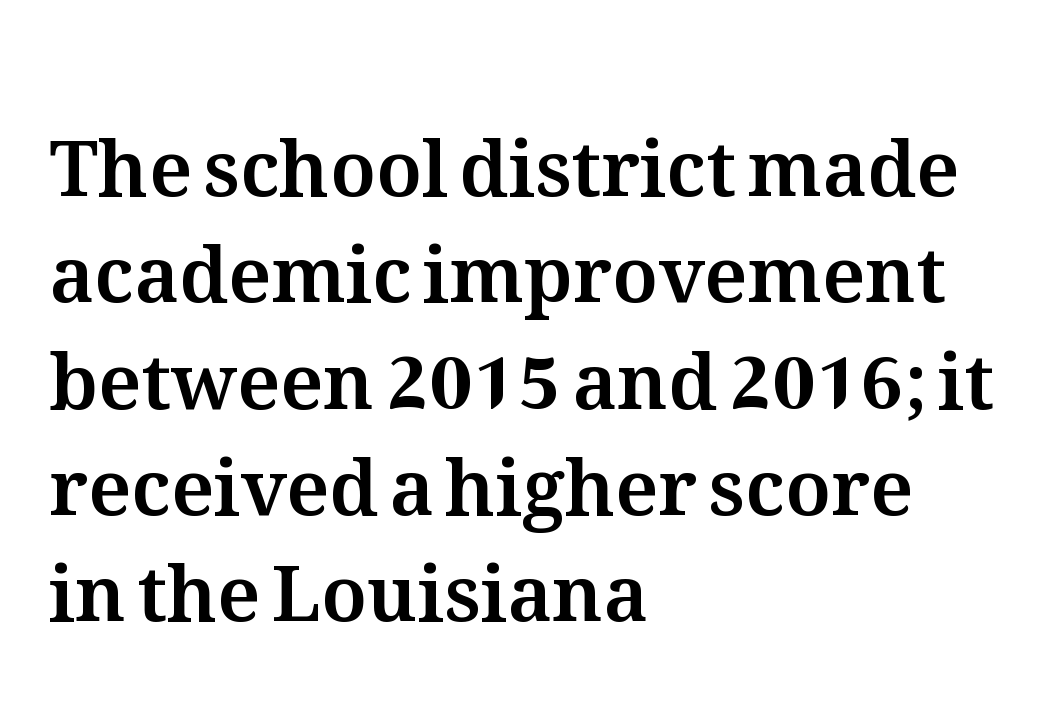
This sample has the flowing, uneven cadence of proportional lettering. Characters follow at the spacing the type designer built in. Characters remain perfectly vertical along every line. Does the leading feel generous? No, just average.
